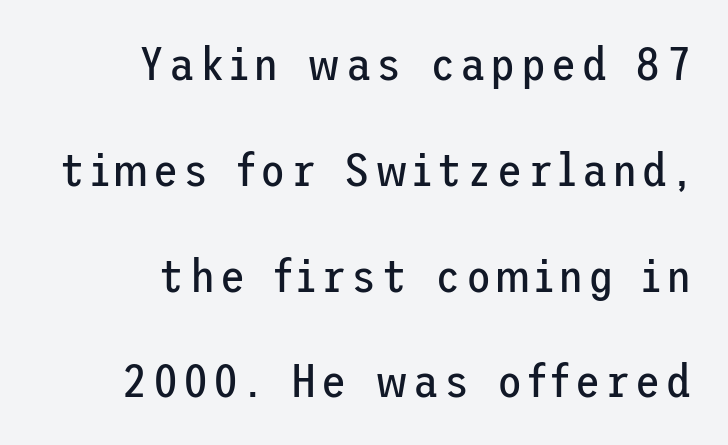
The image shows 46 px regular-weight sans-serif type, upright; set right-aligned, loose line spacing (2.3x), not underlined; low stroke contrast and a medium x-height.
